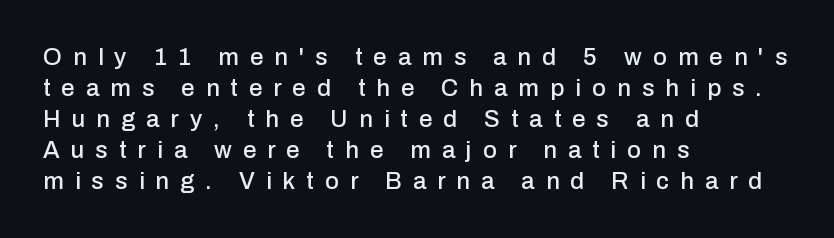
{"italic": "no", "underline": "no", "align": "left", "line_spacing": "normal", "line_spacing_ratio": 1.29, "letter_spacing": "wide", "letter_spacing_em": 0.46, "glyph_px": 24}
